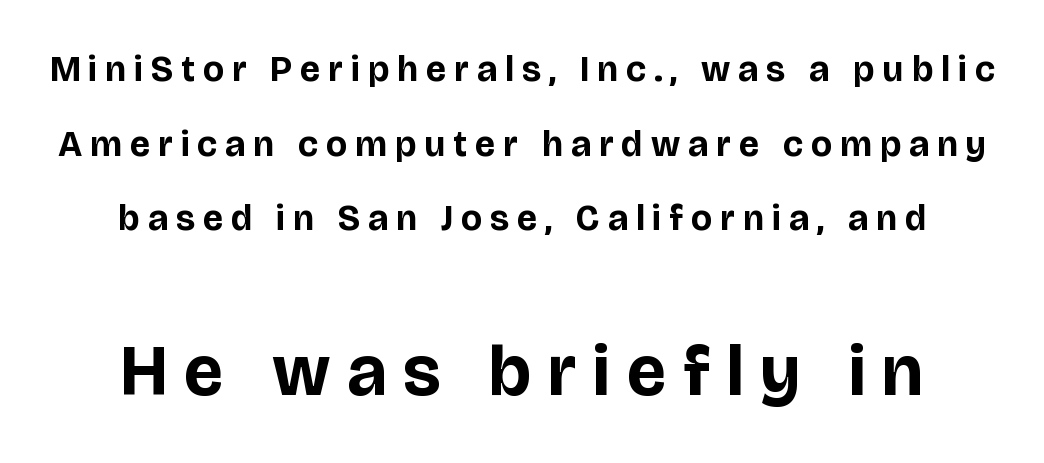
Q: Is the text bold? A: Yes.
Q: Is the text italic (slanted)? A: No, it is upright.
Q: Is the typeface a serif or a sans-serif typeface? A: Sans-serif.
Q: Is the text underlined? A: No.
Q: How is the paragraph aligned? A: Centered.
Q: Is the spacing between letters normal or unusually wide? A: Unusually wide.
Q: Is the spacing between lines tight, normal or loose? A: Loose.
Q: Which block of text is set in a larger size, the first (top) or the second (bottom)? A: The second (bottom) one.
Q: Width (condensed, normal, or wide)? A: Normal.
Q: Stroke contrast? A: Low.
Q: x-height? A: Large.
Q: Monospaced? A: No.
